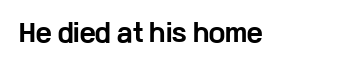
{"italic": "no", "bold": "yes", "underline": "no", "letter_spacing": "normal", "letter_spacing_em": 0.0, "glyph_px": 24}
